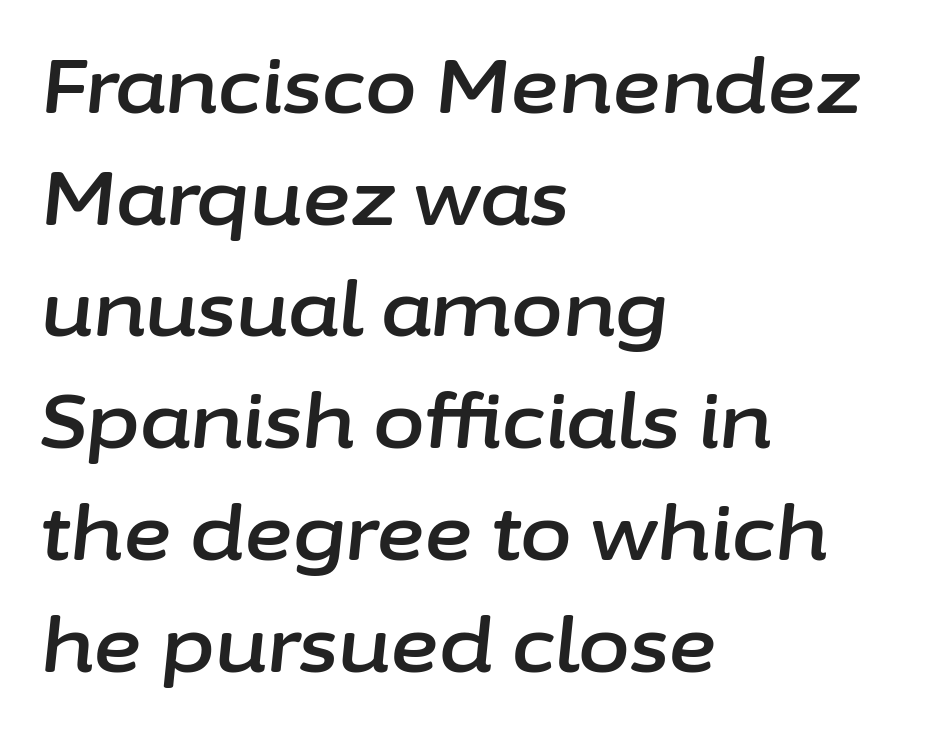
{"italic": "yes", "lean": "right", "slant_degrees": 6, "width": "normal", "stroke_contrast": "low", "x_height": "medium", "monospaced": "no", "underline": "no", "align": "left", "line_spacing": "normal", "line_spacing_ratio": 1.49, "letter_spacing": "normal", "letter_spacing_em": 0.0, "glyph_px": 75}
